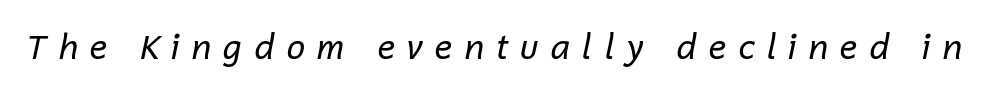
Q: Is the text bold? A: No.
Q: Is the text italic (slanted)? A: Yes, it leans right by about 12 degrees.
Q: Is the text underlined? A: No.
Q: Is the spacing between letters normal or unusually wide? A: Unusually wide.
Q: Width (condensed, normal, or wide)? A: Normal.
Q: Stroke contrast? A: Low.
Q: x-height? A: Medium.
Q: Monospaced? A: No.
